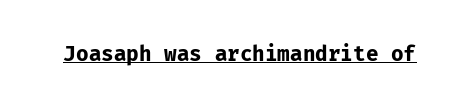
Emphasis is given by a line drawn under the lettering. Weight: bold. Honestly, the letter spacing is just normal — you wouldn't notice it. Is there any slant? The stems are plumb.
